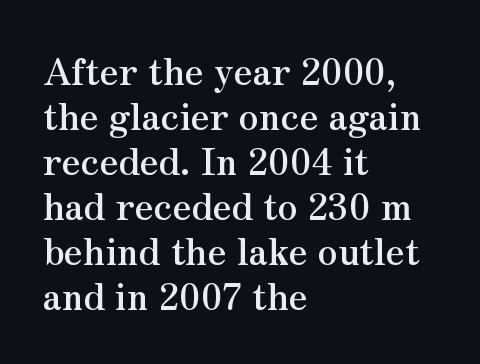
The image shows 36 px semibold serif type, upright; set left-aligned, normal line spacing (1.25x), normal letter spacing, not underlined; medium stroke contrast and a small x-height.
